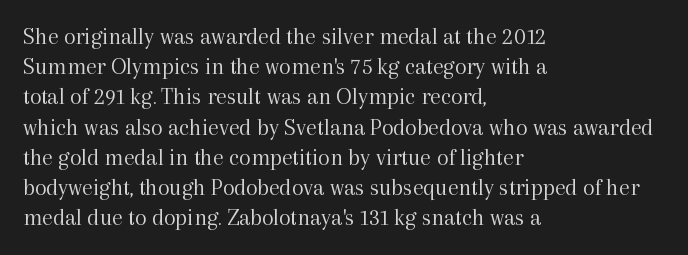
Q: Is the text bold? A: No.
Q: Is the text italic (slanted)? A: No, it is upright.
Q: Is the text underlined? A: No.
Q: How is the paragraph aligned? A: Left-aligned.
Q: Is the spacing between letters normal or unusually wide? A: Normal.
Q: Is the spacing between lines tight, normal or loose? A: Normal.
